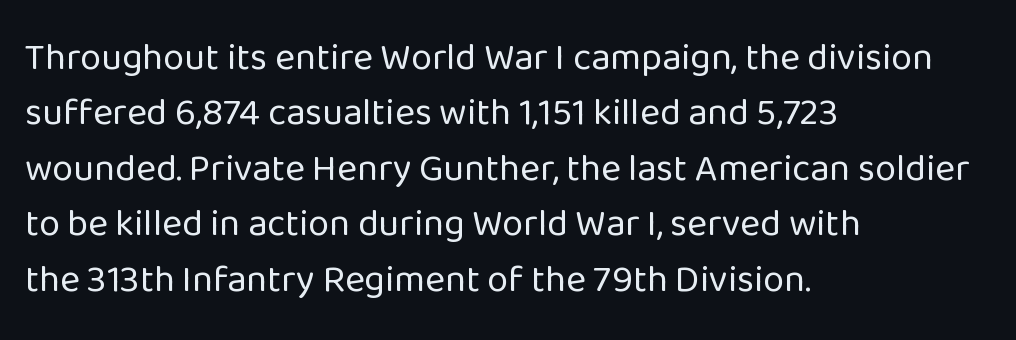
The image shows 38 px regular-weight sans-serif type, upright; set left-aligned, normal line spacing (1.46x), normal letter spacing, not underlined; low stroke contrast and a medium x-height.
